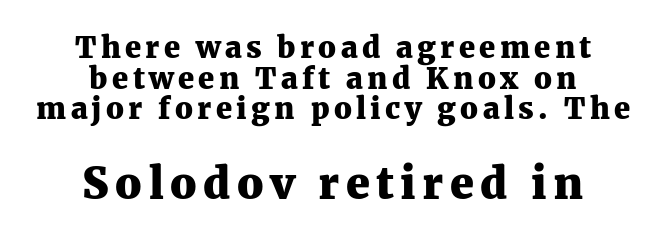
Q: Is the text bold? A: Yes.
Q: Is the text italic (slanted)? A: No, it is upright.
Q: Is the typeface a serif or a sans-serif typeface? A: Serif.
Q: Is the text underlined? A: No.
Q: How is the paragraph aligned? A: Centered.
Q: Is the spacing between lines tight, normal or loose? A: Tight.
Q: Which block of text is set in a larger size, the first (top) or the second (bottom)? A: The second (bottom) one.
Q: Width (condensed, normal, or wide)? A: Normal.
Q: Stroke contrast? A: Medium.
Q: x-height? A: Medium.
Q: Monospaced? A: No.
